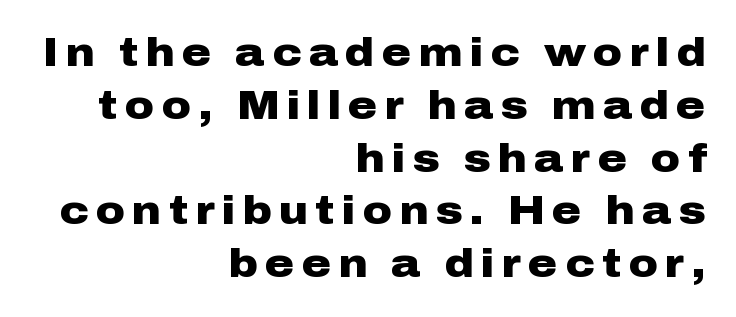
Is the block centered? No — it sits flush against the right margin. The letters are bold, with thick, heavy strokes. Only glyphs here, with clear space below each row. Regarding serifs, this sample does without them.
